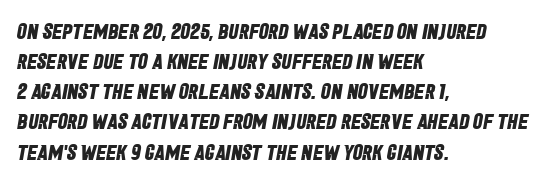
{"bold": "yes", "underline": "no", "align": "left", "line_spacing": "normal", "line_spacing_ratio": 1.37, "letter_spacing": "normal", "letter_spacing_em": 0.0, "glyph_px": 22}
